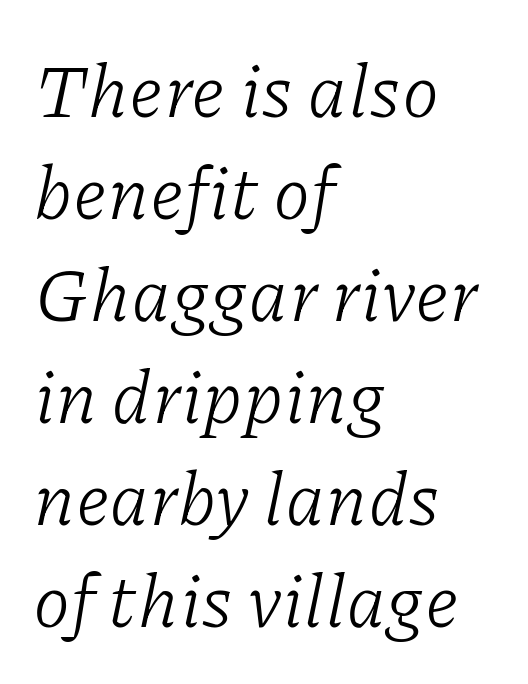
Q: Is the text bold? A: No.
Q: Is the text italic (slanted)? A: Yes, it leans right by about 11 degrees.
Q: Is the typeface a serif or a sans-serif typeface? A: Serif.
Q: Is the text underlined? A: No.
Q: How is the paragraph aligned? A: Left-aligned.
Q: Is the spacing between letters normal or unusually wide? A: Normal.
Q: Is the spacing between lines tight, normal or loose? A: Normal.
Q: Width (condensed, normal, or wide)? A: Normal.
Q: Stroke contrast? A: Low.
Q: x-height? A: Medium.
Q: Monospaced? A: No.
